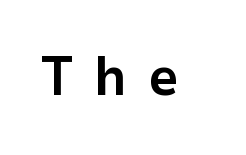
Q: Is the text bold? A: Yes.
Q: Is the text italic (slanted)? A: No, it is upright.
Q: Is the typeface a serif or a sans-serif typeface? A: Sans-serif.
Q: Is the text underlined? A: No.
Q: Is the spacing between letters normal or unusually wide? A: Unusually wide.
Q: Width (condensed, normal, or wide)? A: Normal.
Q: Stroke contrast? A: Low.
Q: x-height? A: Medium.
Q: Monospaced? A: No.
